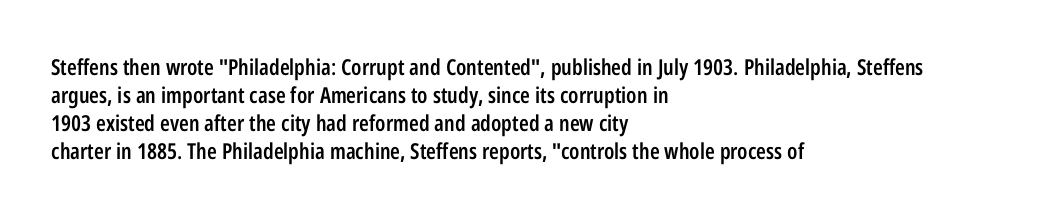
The image shows 22 px text type, upright; set left-aligned, normal line spacing (1.28x), normal letter spacing, not underlined.
